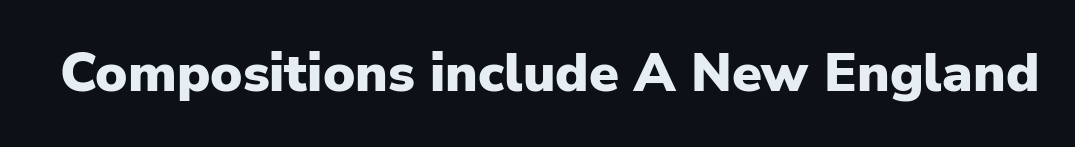
The image shows 54 px heavy sans-serif type, upright; set normal letter spacing, not underlined; low stroke contrast and a medium x-height.
